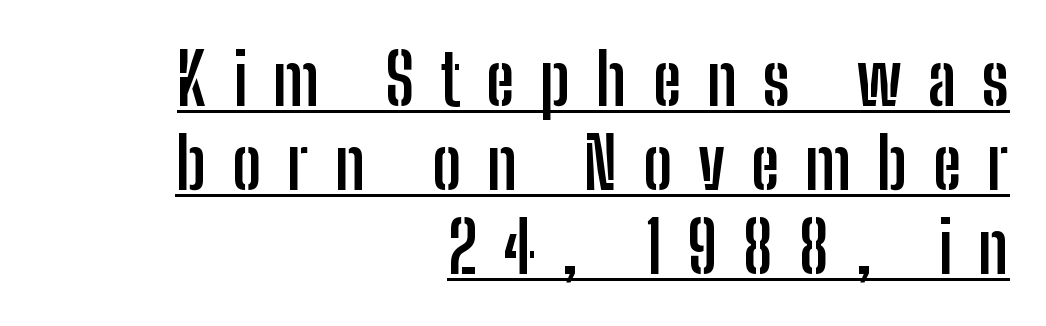
{"serif": "no", "italic": "no", "bold": "yes", "weight": "semibold", "width": "condensed", "stroke_contrast": "low", "x_height": "medium", "monospaced": "no", "underline": "yes", "align": "right", "line_spacing_ratio": 1.2, "letter_spacing": "wide", "letter_spacing_em": 0.37, "glyph_px": 70}
